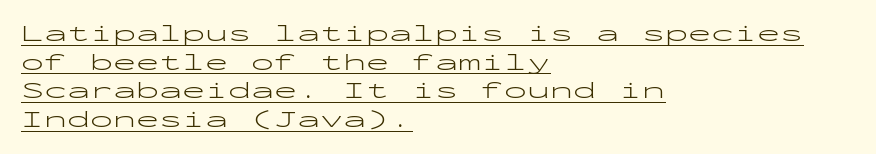
Q: Is the text bold? A: No.
Q: Is the text italic (slanted)? A: No, it is upright.
Q: Is the text underlined? A: Yes.
Q: How is the paragraph aligned? A: Left-aligned.
Q: Is the spacing between letters normal or unusually wide? A: Normal.
Q: Is the spacing between lines tight, normal or loose? A: Normal.
